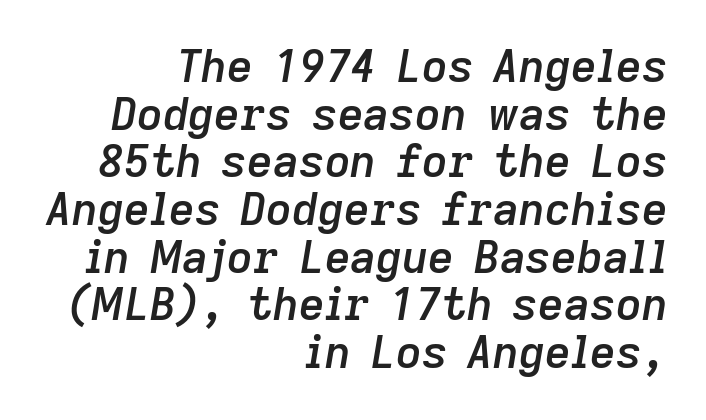
The image shows 45 px semibold type, italic (leaning right); set right-aligned, tight line spacing (1.06x), normal letter spacing, not underlined; low stroke contrast and a medium x-height.
